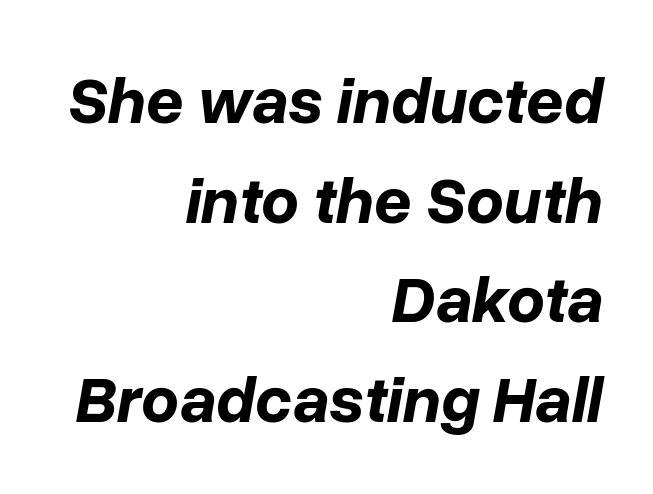
{"italic": "yes", "lean": "right", "slant_degrees": 10, "bold": "yes", "weight": "bold", "width": "normal", "stroke_contrast": "low", "x_height": "medium", "monospaced": "no", "underline": "no", "align": "right", "line_spacing": "normal", "line_spacing_ratio": 1.51, "letter_spacing": "normal", "letter_spacing_em": 0.0, "glyph_px": 66}
